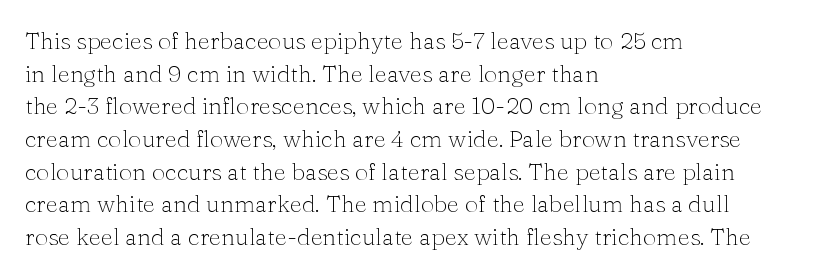
{"italic": "no", "bold": "no", "underline": "no", "align": "left", "line_spacing": "normal", "line_spacing_ratio": 1.36, "letter_spacing": "normal", "letter_spacing_em": 0.0, "glyph_px": 24}
